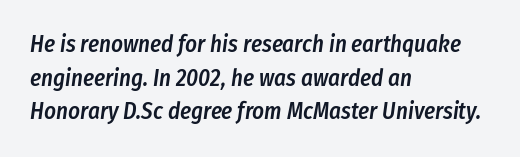
The image shows 23 px text type, italic (leaning right); set left-aligned, normal line spacing (1.46x), normal letter spacing, not underlined.
